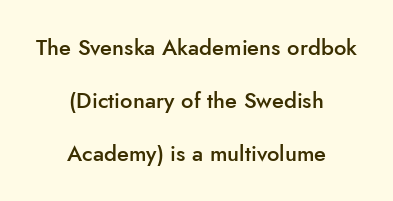
The image shows 22 px text type, upright; set centered, loose line spacing (2.4x), normal letter spacing, not underlined.
